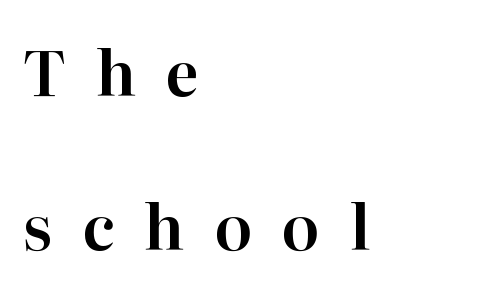
Every stem runs plumb, perpendicular to the baseline. Rows of type keep a wide berth in the vertical direction. The paragraph shown leans on its left margin. Proportional: the letters do not fall into vertical columns. I'd call this a serif setting — the letters wear small feet.
